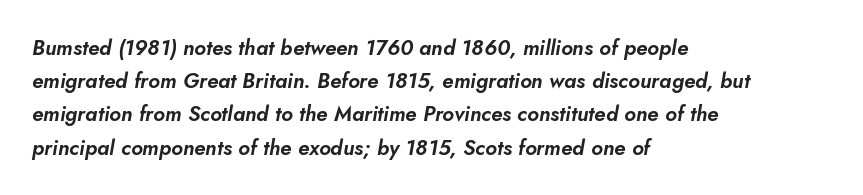
Q: Is the text italic (slanted)? A: Yes, it leans right by about 5 degrees.
Q: Is the text underlined? A: No.
Q: How is the paragraph aligned? A: Left-aligned.
Q: Is the spacing between letters normal or unusually wide? A: Normal.
Q: Is the spacing between lines tight, normal or loose? A: Normal.
